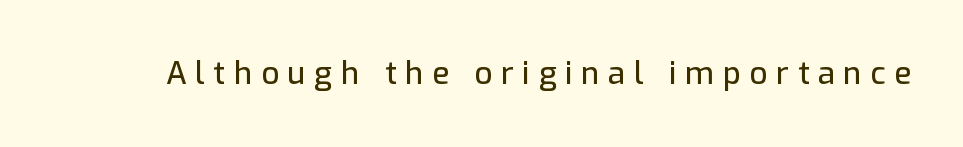
{"serif": "no", "italic": "no", "width": "normal", "stroke_contrast": "low", "x_height": "medium", "monospaced": "no", "underline": "no", "letter_spacing": "wide", "letter_spacing_em": 0.28, "glyph_px": 31}
